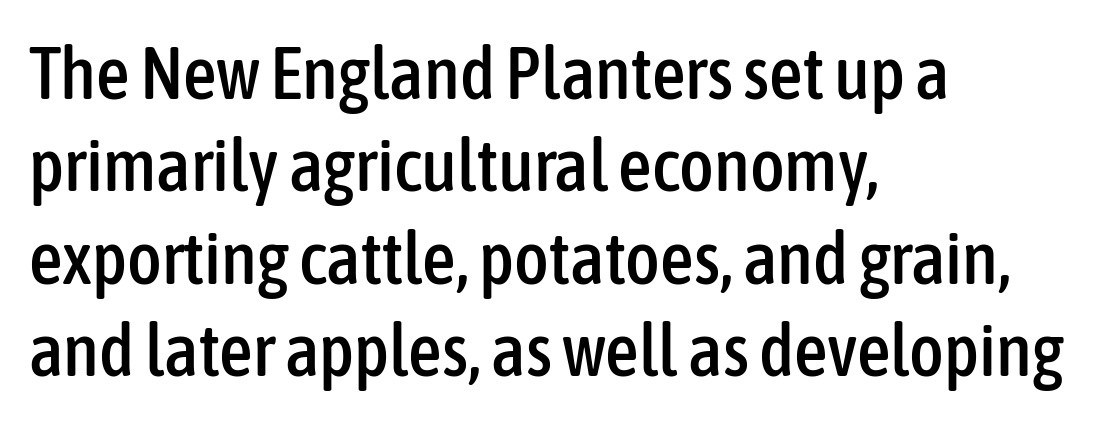
Q: Is the text italic (slanted)? A: No, it is upright.
Q: Is the typeface a serif or a sans-serif typeface? A: Sans-serif.
Q: Is the text underlined? A: No.
Q: How is the paragraph aligned? A: Left-aligned.
Q: Is the spacing between letters normal or unusually wide? A: Normal.
Q: Is the spacing between lines tight, normal or loose? A: Normal.
Q: Width (condensed, normal, or wide)? A: Condensed.
Q: Stroke contrast? A: Low.
Q: x-height? A: Medium.
Q: Monospaced? A: No.
